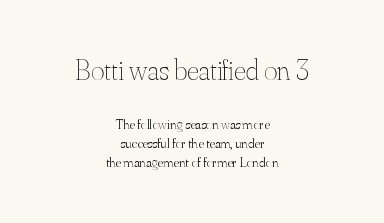
The image shows 29 px thin type, upright; set centered, normal line spacing (1.39x), normal letter spacing, not underlined; the first (top) block is 2.07x larger; medium stroke contrast and a small x-height.
